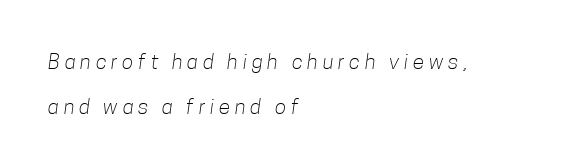
{"bold": "no", "underline": "no", "align": "left", "line_spacing": "loose", "line_spacing_ratio": 2.14, "letter_spacing": "wide", "letter_spacing_em": 0.23, "glyph_px": 21}
